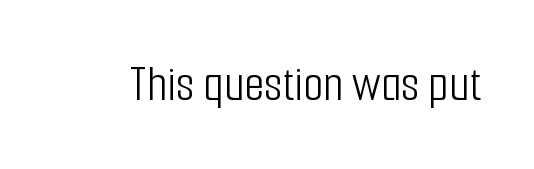
Q: Is the text bold? A: No.
Q: Is the text italic (slanted)? A: No, it is upright.
Q: Is the typeface a serif or a sans-serif typeface? A: Sans-serif.
Q: Is the text underlined? A: No.
Q: Is the spacing between letters normal or unusually wide? A: Normal.
Q: Width (condensed, normal, or wide)? A: Condensed.
Q: Stroke contrast? A: Low.
Q: x-height? A: Medium.
Q: Monospaced? A: No.
